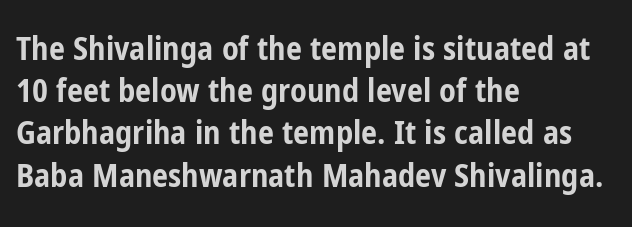
The image shows 32 px bold, condensed sans-serif type, upright; set left-aligned, normal line spacing (1.32x), normal letter spacing, not underlined; low stroke contrast and a medium x-height.
